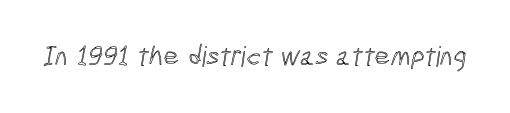
The image shows 28 px condensed type; set normal letter spacing, not underlined; a medium x-height.
